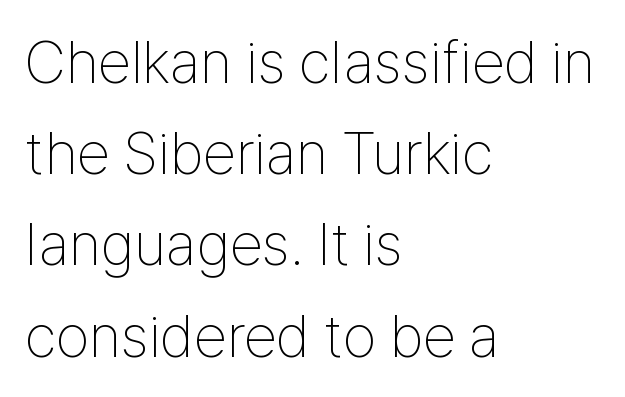
Tracking value appears to be zero — textbook default spacing. Is the type heavy? It reads as light-to-regular instead. Alignment: flush left. A sans-serif font was chosen for this passage. Character widths vary here, with narrow letters taking less room than wide ones.
